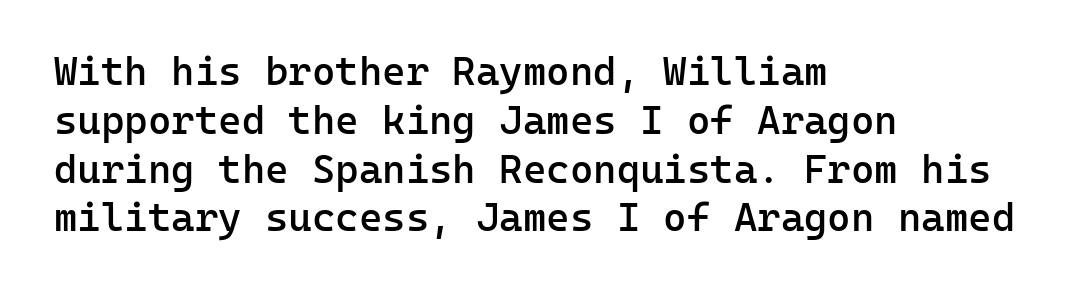
{"serif": "no", "italic": "no", "bold": "semi", "weight": "semibold", "width": "normal", "stroke_contrast": "low", "x_height": "medium", "monospaced": "yes", "underline": "no", "align": "left", "line_spacing_ratio": 1.22, "letter_spacing": "normal", "letter_spacing_em": 0.0, "glyph_px": 40}
